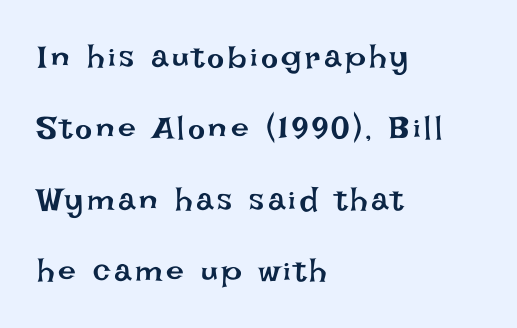
The font sits on the lighter half of the weight spectrum, regular included. No word sits above an underline. Notice the wide empty band between every row — that's loose leading. Compared with a centered layout, this one pins lines to the left instead. You could not count columns in this text — the font is proportionally spaced.
